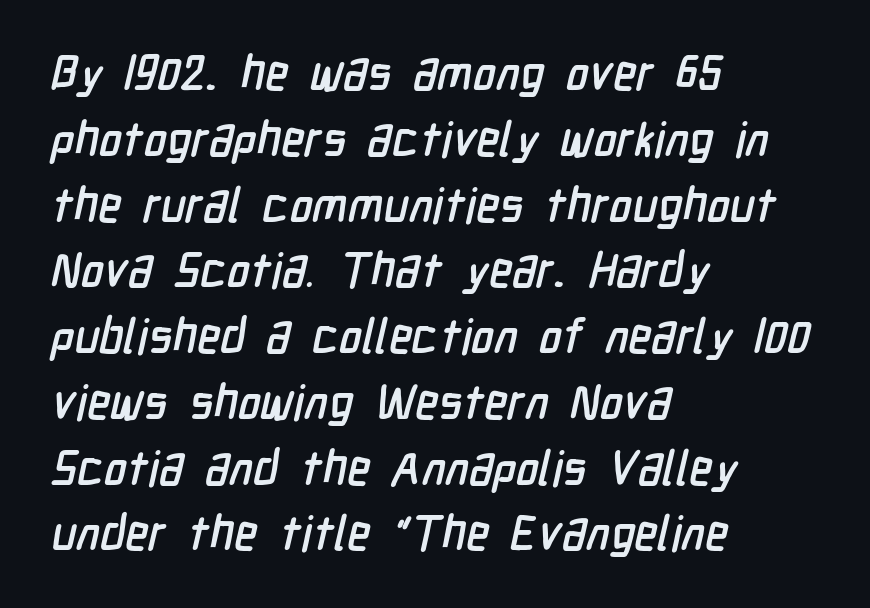
The designer left line spacing at the default. Every row of glyphs begins at an identical x-position on the left. The rendering uses natural spacing where letterforms have individual widths. Caption: standard tracking, unaltered. The text was rendered using a sans face with plain stroke endings. A clean baseline with only descenders dipping below it.
